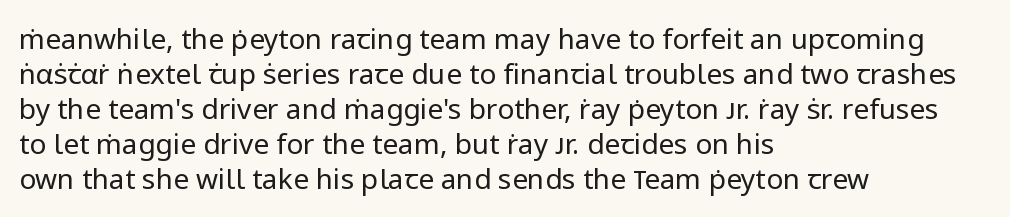
Visually the block forms a straight wall on the left and a jagged coastline on the right. Interline gaps are of average width in this sample. The font family rendered here belongs to the sans-serif group. No chunkiness to these letters — they're not bold. Style check: upright.
